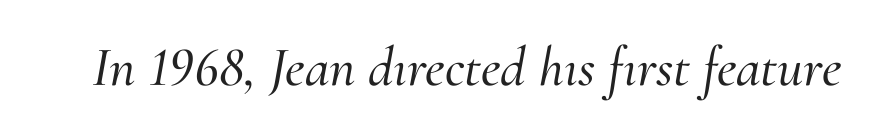
The image shows 56 px serif type, italic (leaning right); set normal letter spacing, not underlined; medium stroke contrast and a small x-height.
